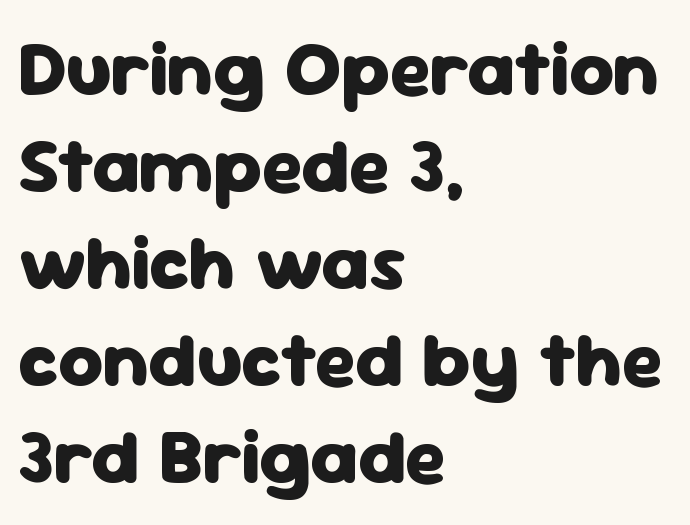
Letter spacing: default. Note: no serifs on the glyphs. Looks like regular typesetting: each glyph gets only the width it needs. Lines of text with bare space underneath. Reading down the block, your eye returns to a fixed left position each line.
